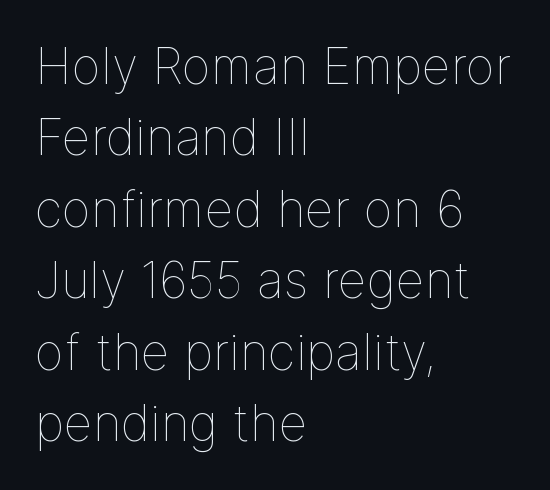
{"italic": "no", "bold": "no", "weight": "thin", "width": "normal", "stroke_contrast": "low", "x_height": "medium", "monospaced": "no", "underline": "no", "align": "left", "line_spacing": "normal", "line_spacing_ratio": 1.43, "letter_spacing": "normal", "letter_spacing_em": 0.0, "glyph_px": 50}
